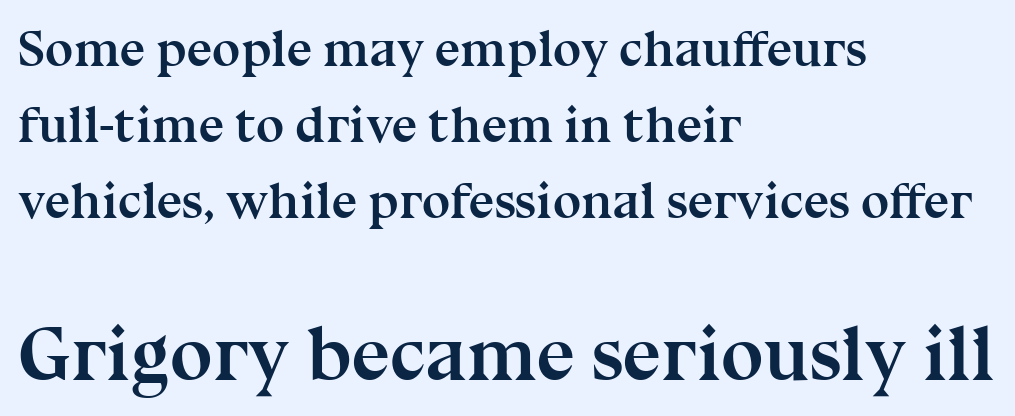
Q: Is the text bold? A: Yes.
Q: Is the text italic (slanted)? A: No, it is upright.
Q: Is the typeface a serif or a sans-serif typeface? A: Serif.
Q: Is the text underlined? A: No.
Q: How is the paragraph aligned? A: Left-aligned.
Q: Is the spacing between letters normal or unusually wide? A: Normal.
Q: Is the spacing between lines tight, normal or loose? A: Normal.
Q: Which block of text is set in a larger size, the first (top) or the second (bottom)? A: The second (bottom) one.
Q: Width (condensed, normal, or wide)? A: Normal.
Q: Stroke contrast? A: Medium.
Q: x-height? A: Medium.
Q: Monospaced? A: No.
